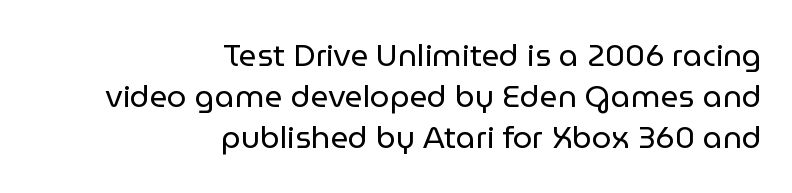
The image shows 31 px regular-weight sans-serif type, upright; set right-aligned, normal line spacing (1.33x), normal letter spacing, not underlined; low stroke contrast and a medium x-height.
